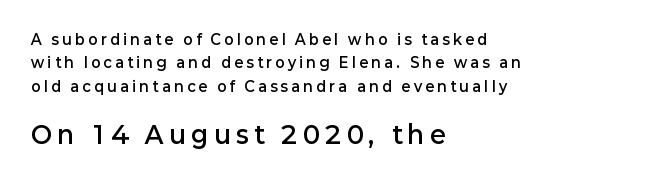
{"italic": "no", "bold": "semi", "underline": "no", "align": "left", "line_spacing": "normal", "line_spacing_ratio": 1.67, "letter_spacing": "wide", "letter_spacing_em": 0.24, "larger_block": "second", "size_ratio": 1.71, "glyph_px": 24}
